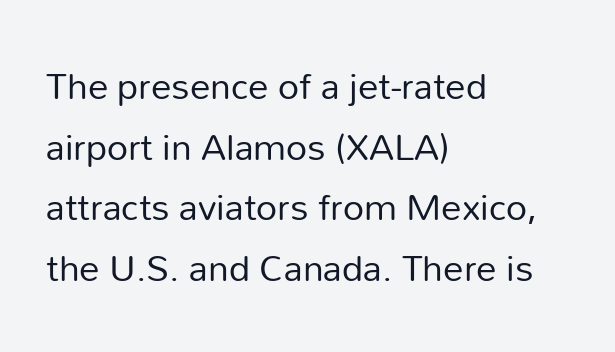
Has an underline been added? It has not. Does the copy run flush right? No — it runs flush left. Do the characters align in a grid? No, the font is proportional. The gaps between neighbouring characters are ordinary and unremarkable. Unlike italic type, these characters show no tilt at all. Think standard paragraph weight, or any step lighter than that.
